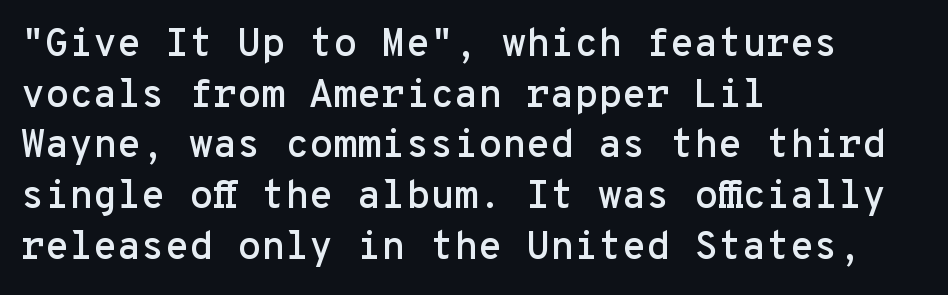
{"serif": "no", "italic": "no", "width": "normal", "stroke_contrast": "low", "x_height": "medium", "monospaced": "yes", "underline": "no", "align": "left", "line_spacing": "normal", "line_spacing_ratio": 1.3, "letter_spacing": "normal", "letter_spacing_em": 0.0, "glyph_px": 39}
